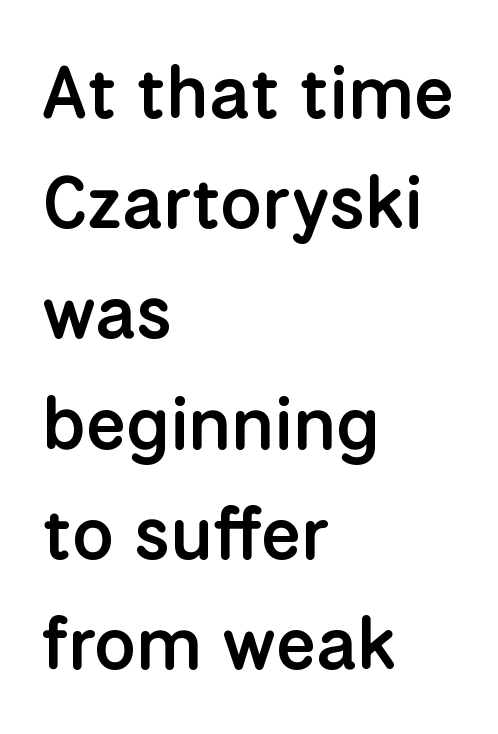
{"serif": "no", "italic": "no", "bold": "semi", "weight": "semibold", "width": "normal", "stroke_contrast": "low", "x_height": "medium", "monospaced": "no", "underline": "no", "align": "left", "line_spacing": "normal", "line_spacing_ratio": 1.51, "letter_spacing": "normal", "letter_spacing_em": 0.0, "glyph_px": 73}
